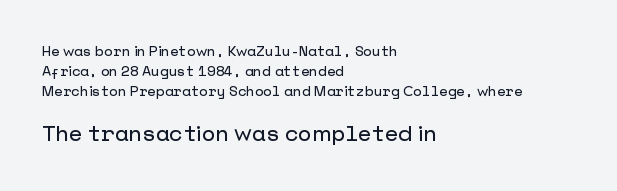
Q: Is the text italic (slanted)? A: No, it is upright.
Q: Is the text underlined? A: No.
Q: How is the paragraph aligned? A: Left-aligned.
Q: Is the spacing between letters normal or unusually wide? A: Normal.
Q: Is the spacing between lines tight, normal or loose? A: Normal.
Q: Which block of text is set in a larger size, the first (top) or the second (bottom)? A: The second (bottom) one.
